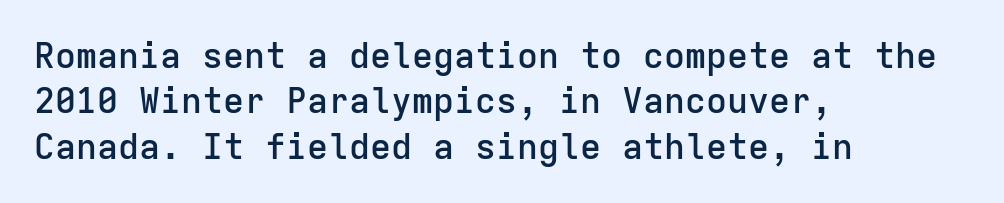
Q: Is the text bold? A: Semi-bold.
Q: Is the text italic (slanted)? A: No, it is upright.
Q: Is the typeface a serif or a sans-serif typeface? A: Sans-serif.
Q: Is the text underlined? A: No.
Q: How is the paragraph aligned? A: Left-aligned.
Q: Is the spacing between letters normal or unusually wide? A: Normal.
Q: Is the spacing between lines tight, normal or loose? A: Normal.
Q: Width (condensed, normal, or wide)? A: Normal.
Q: Stroke contrast? A: Low.
Q: x-height? A: Medium.
Q: Monospaced? A: Yes.
